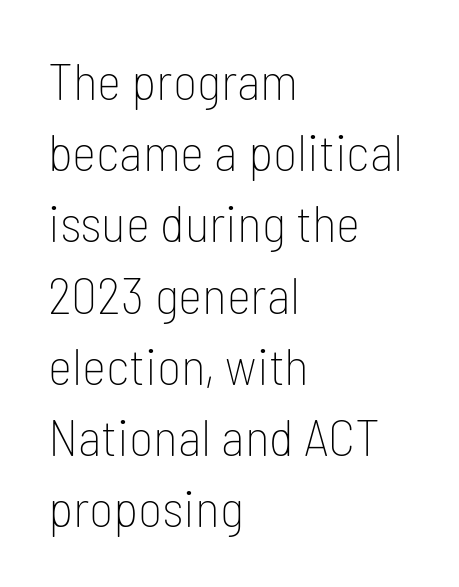
Q: Is the text bold? A: No.
Q: Is the text italic (slanted)? A: No, it is upright.
Q: Is the typeface a serif or a sans-serif typeface? A: Sans-serif.
Q: Is the text underlined? A: No.
Q: How is the paragraph aligned? A: Left-aligned.
Q: Is the spacing between letters normal or unusually wide? A: Normal.
Q: Is the spacing between lines tight, normal or loose? A: Normal.
Q: Width (condensed, normal, or wide)? A: Condensed.
Q: Stroke contrast? A: Low.
Q: x-height? A: Medium.
Q: Monospaced? A: No.
